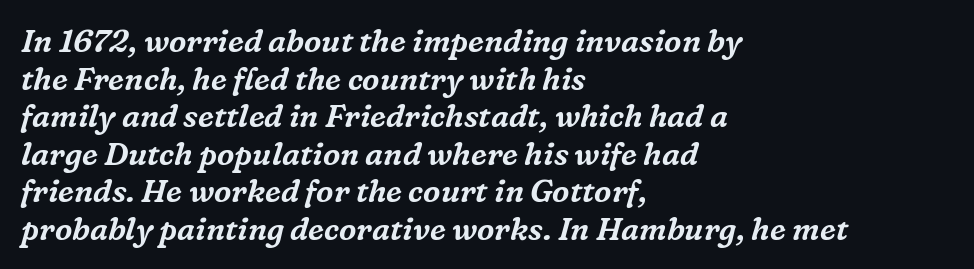
Q: Is the text italic (slanted)? A: Yes, it leans right by about 16 degrees.
Q: Is the typeface a serif or a sans-serif typeface? A: Serif.
Q: Is the text underlined? A: No.
Q: How is the paragraph aligned? A: Left-aligned.
Q: Is the spacing between letters normal or unusually wide? A: Normal.
Q: Width (condensed, normal, or wide)? A: Normal.
Q: Stroke contrast? A: Medium.
Q: x-height? A: Medium.
Q: Monospaced? A: No.
